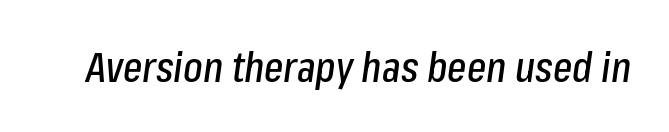
The passage shown is not underscored anywhere. Do the characters align in a grid? No, the font is proportional. The axis of the letterforms is tilted away from vertical. Short note: letters normally spaced.
